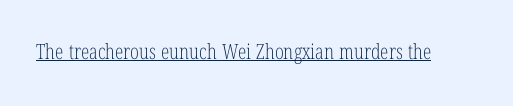
{"italic": "no", "bold": "no", "underline": "yes", "letter_spacing": "normal", "letter_spacing_em": 0.0, "glyph_px": 21}
